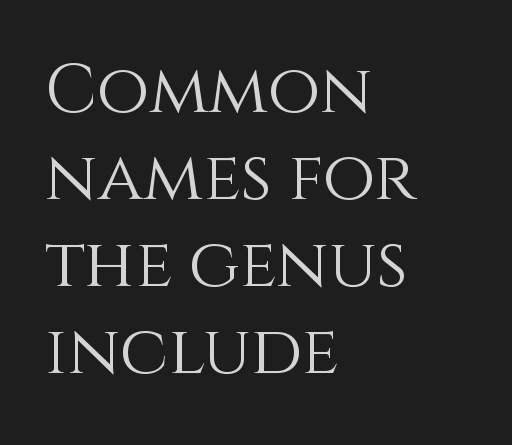
The image shows 68 px light type, upright; set left-aligned, normal line spacing (1.28x), normal letter spacing, not underlined; a large x-height.
